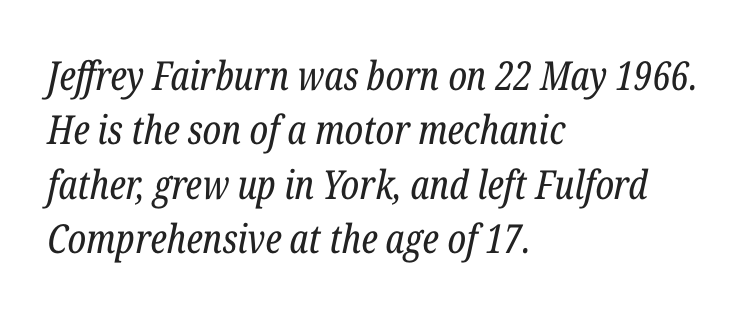
The image shows 40 px regular-weight, condensed serif type, italic (leaning right); set left-aligned, normal line spacing (1.36x), normal letter spacing, not underlined; low stroke contrast and a medium x-height.
